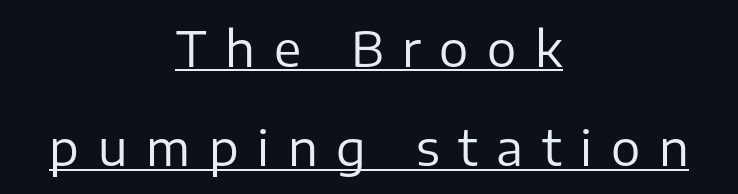
The image shows 49 px regular-weight sans-serif type, upright; set centered, loose line spacing (2.03x), unusually wide letter spacing (+0.38 em), underlined; low stroke contrast and a medium x-height.
